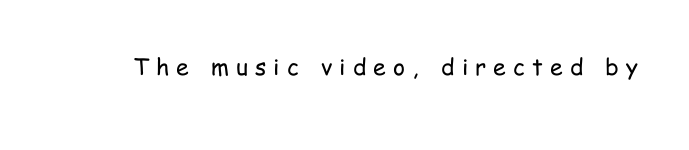
{"italic": "no", "bold": "no", "underline": "no", "letter_spacing": "wide", "letter_spacing_em": 0.31, "glyph_px": 23}
